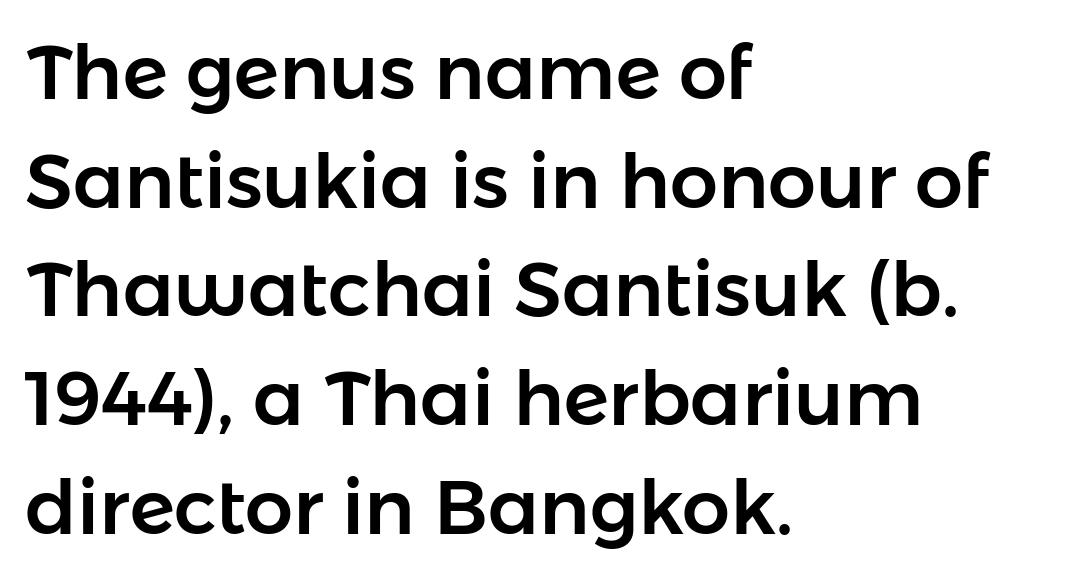
{"serif": "no", "italic": "no", "width": "normal", "stroke_contrast": "low", "x_height": "medium", "monospaced": "no", "underline": "no", "align": "left", "line_spacing": "normal", "line_spacing_ratio": 1.43, "letter_spacing": "normal", "letter_spacing_em": 0.0, "glyph_px": 76}
